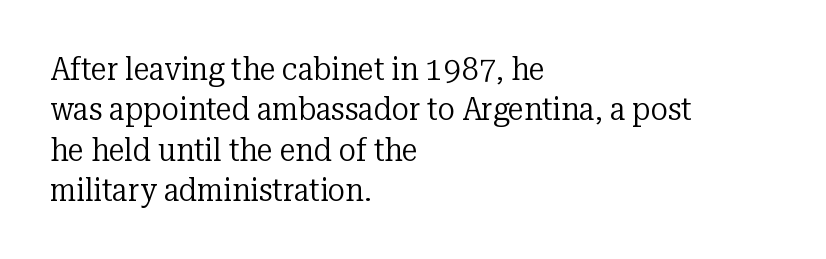
Each letter keeps its own natural width here, so spacing adapts to shape. Check the space under the baseline: it is left empty. These lines were composed using upright roman letters. Where is the straight margin? On the left.
